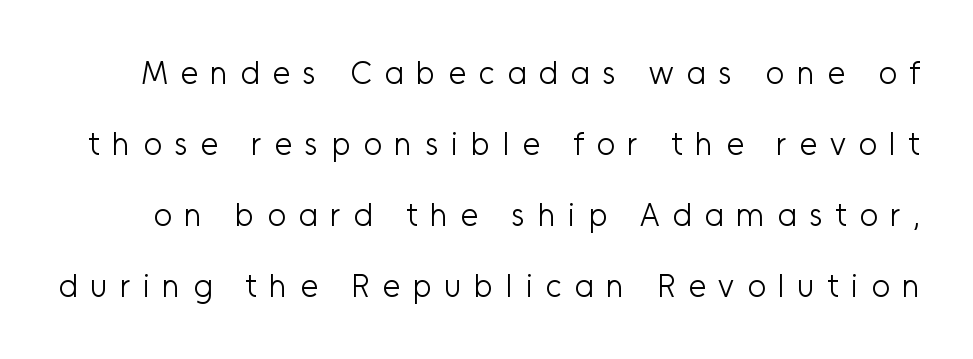
Summary of weight: not heavy and not bold. A bare baseline throughout the passage. Someone cranked the tracking dial way up on this one. You can tell it's not italic because the verticals are truly vertical. Vertical spacing — loose.
